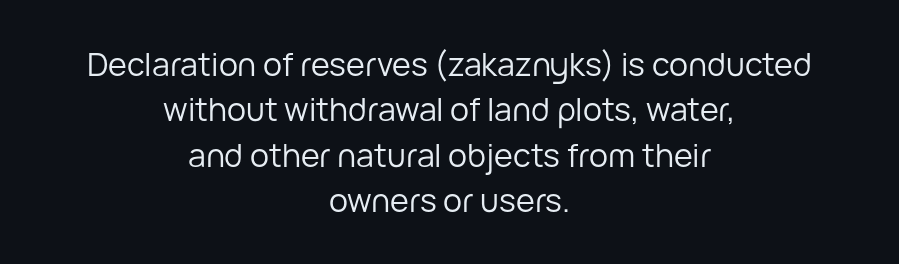
Q: Is the text bold? A: No.
Q: Is the text italic (slanted)? A: No, it is upright.
Q: Is the typeface a serif or a sans-serif typeface? A: Sans-serif.
Q: Is the text underlined? A: No.
Q: How is the paragraph aligned? A: Centered.
Q: Is the spacing between letters normal or unusually wide? A: Normal.
Q: Is the spacing between lines tight, normal or loose? A: Normal.
Q: Width (condensed, normal, or wide)? A: Normal.
Q: Stroke contrast? A: Low.
Q: x-height? A: Medium.
Q: Monospaced? A: No.
